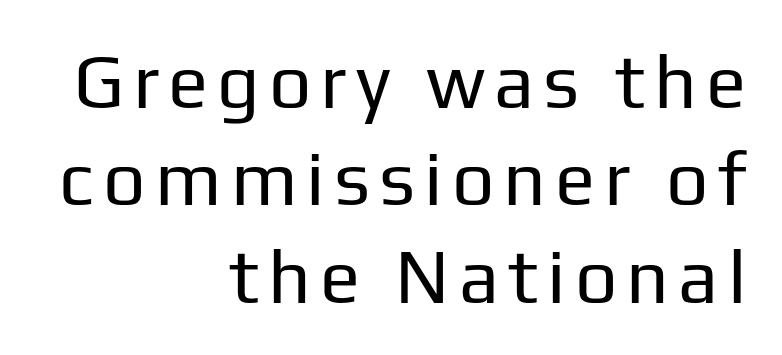
The passage is arranged like a letterhead date or caption credit — flush right. The font's upright variant was chosen for this text. The face looks like a standard text weight, possibly lighter. The rendering shows plain stroke endings on the letterforms — a sans-serif design. Summary of vertical rhythm: regular, with standard interline spacing. The strip under each line holds only bare page.
